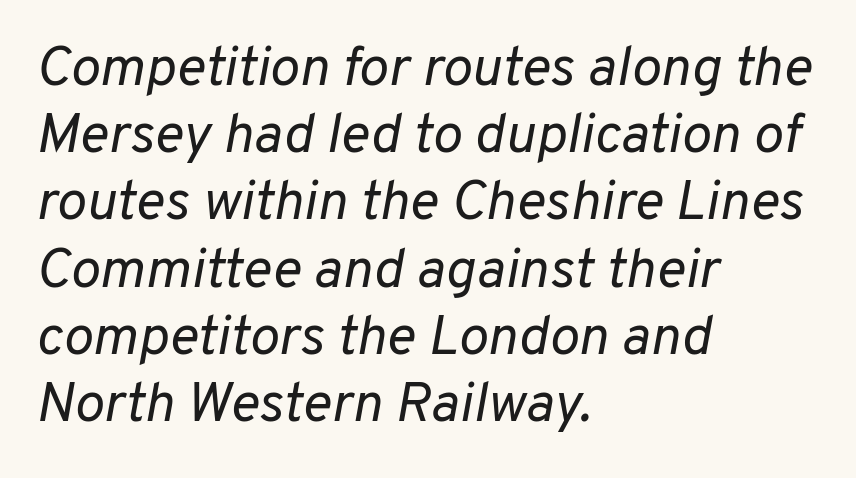
The image shows 56 px regular-weight type, italic (leaning right); set left-aligned, line spacing 1.2x, normal letter spacing, not underlined; low stroke contrast and a medium x-height.
